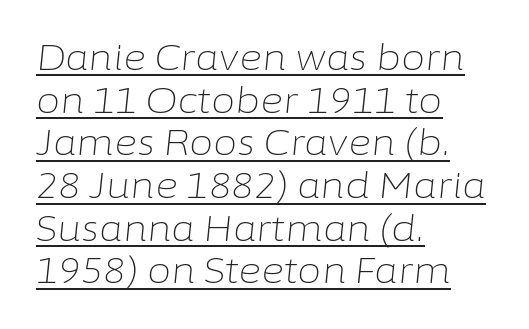
{"italic": "yes", "lean": "right", "slant_degrees": 6, "bold": "no", "weight": "light", "width": "normal", "stroke_contrast": "low", "x_height": "medium", "monospaced": "no", "underline": "yes", "align": "left", "line_spacing_ratio": 1.22, "letter_spacing": "normal", "letter_spacing_em": 0.0, "glyph_px": 35}
